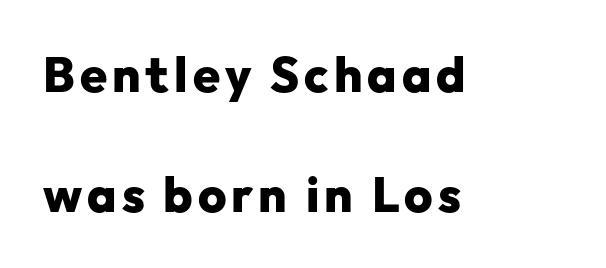
Q: Is the text bold? A: Yes.
Q: Is the text italic (slanted)? A: No, it is upright.
Q: Is the typeface a serif or a sans-serif typeface? A: Sans-serif.
Q: Is the text underlined? A: No.
Q: How is the paragraph aligned? A: Left-aligned.
Q: Is the spacing between lines tight, normal or loose? A: Loose.
Q: Width (condensed, normal, or wide)? A: Normal.
Q: Stroke contrast? A: Low.
Q: x-height? A: Medium.
Q: Monospaced? A: No.
